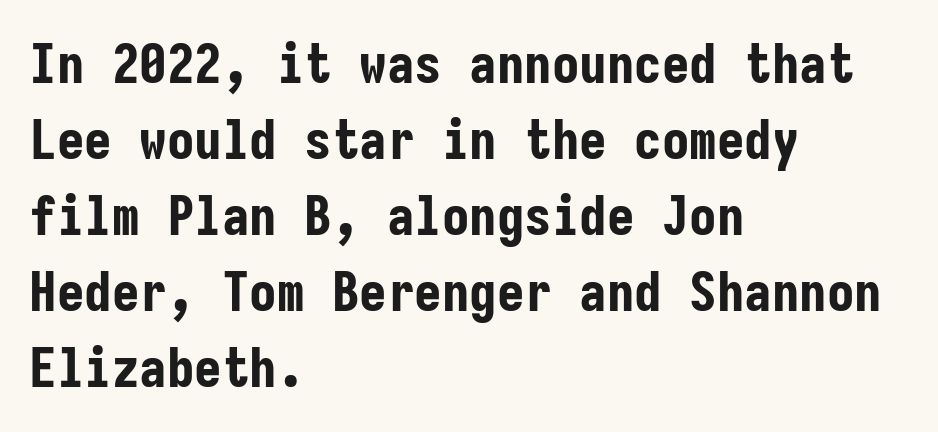
Observe the absence of serifs on each vertical stroke in this sample. The horizontal fit of the characters is conventional and even. The passage shown is typed in a monospace face where columns stay perfectly aligned. Check the space under the baseline: it is left empty. Students, observe: this is what conventionally led text looks like. The lines are quadded left.
